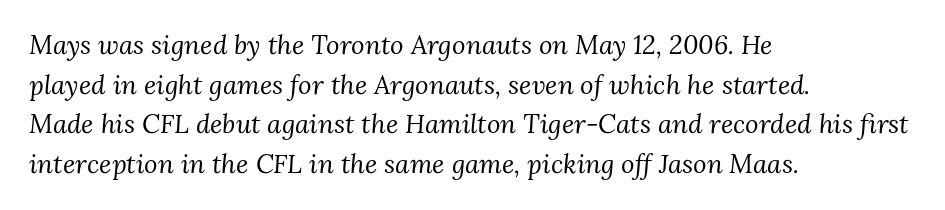
{"italic": "yes", "lean": "right", "slant_degrees": 3, "bold": "no", "underline": "no", "align": "left", "line_spacing": "normal", "line_spacing_ratio": 1.52, "letter_spacing": "normal", "letter_spacing_em": 0.0, "glyph_px": 26}
